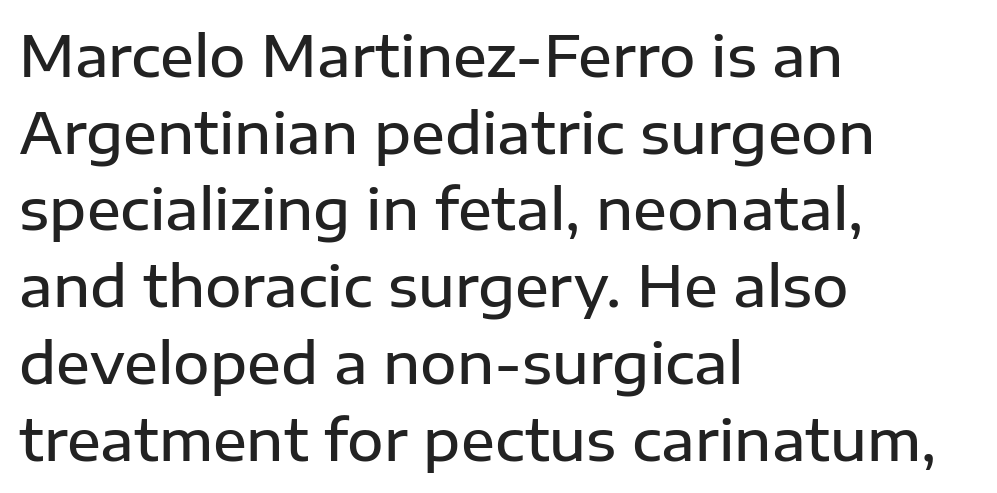
The image shows 56 px semibold sans-serif type, upright; set left-aligned, normal line spacing (1.37x), normal letter spacing, not underlined; low stroke contrast and a medium x-height.
